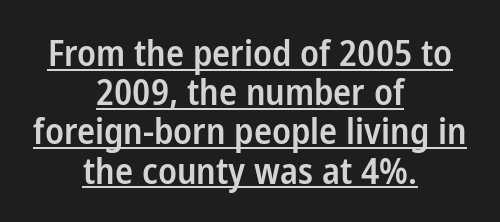
{"serif": "no", "italic": "no", "bold": "semi", "weight": "semibold", "width": "condensed", "stroke_contrast": "low", "x_height": "medium", "monospaced": "no", "underline": "yes", "align": "center", "line_spacing": "tight", "line_spacing_ratio": 1.09, "letter_spacing": "normal", "letter_spacing_em": 0.0, "glyph_px": 36}
